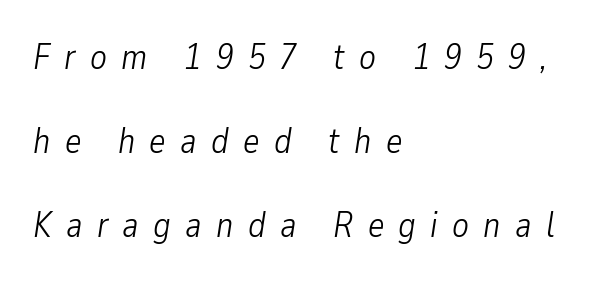
Students, observe: this is what heavily led, spacious text looks like. Here the designer chose a conventional face with non-uniform glyph widths. A student would call this left alignment; a typographer would say flush left, rag right. The typography opts for an oblique posture over an upright one. The face looks like a standard text weight, possibly lighter.
